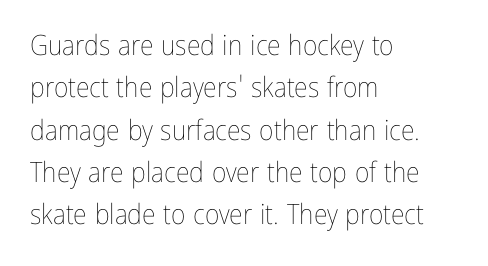
Notice how the stems are strictly vertical — no italics here. The rendering uses natural spacing where letterforms have individual widths. Evenly set lines give the paragraph a standard silhouette. Glance below the letters and you will spot only blank space. Typeset ragged right — the left edge is the straight one. The strokes carry an ordinary text weight at most.
